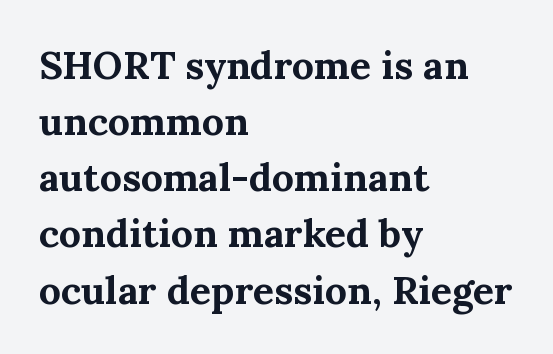
{"serif": "yes", "italic": "no", "bold": "yes", "weight": "bold", "width": "normal", "stroke_contrast": "medium", "x_height": "medium", "monospaced": "no", "underline": "no", "align": "left", "line_spacing": "normal", "line_spacing_ratio": 1.44, "letter_spacing": "normal", "letter_spacing_em": 0.0, "glyph_px": 39}
